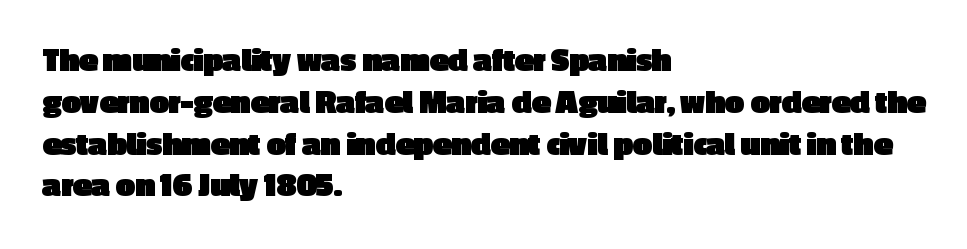
The image shows 34 px heavy sans-serif type, upright; set left-aligned, line spacing 1.23x, normal letter spacing, not underlined; a medium x-height.
